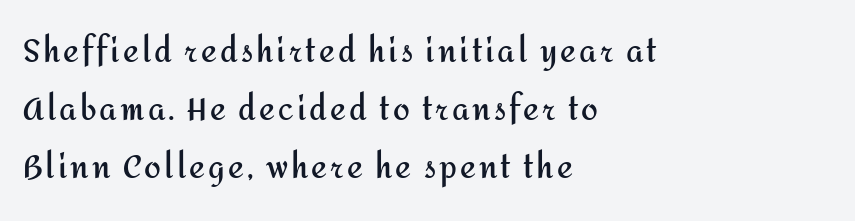
Q: Is the text bold? A: Yes.
Q: Is the text italic (slanted)? A: No, it is upright.
Q: Is the typeface a serif or a sans-serif typeface? A: Sans-serif.
Q: Is the text underlined? A: No.
Q: How is the paragraph aligned? A: Left-aligned.
Q: Is the spacing between lines tight, normal or loose? A: Loose.
Q: Width (condensed, normal, or wide)? A: Normal.
Q: Stroke contrast? A: Medium.
Q: x-height? A: Medium.
Q: Monospaced? A: No.
